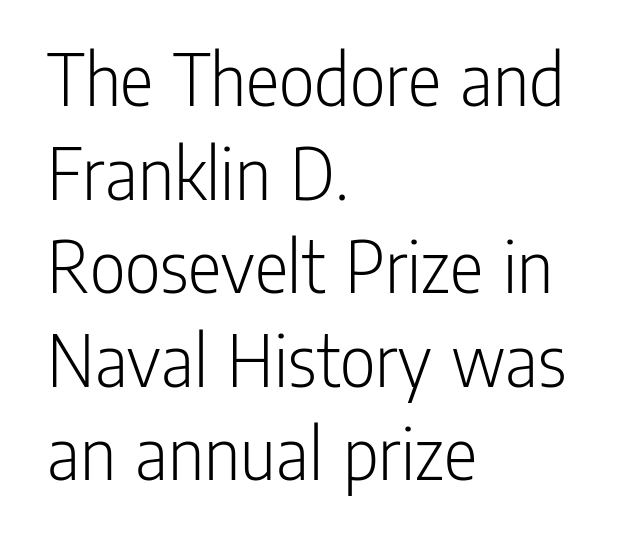
{"serif": "no", "italic": "no", "bold": "no", "weight": "light", "width": "condensed", "stroke_contrast": "low", "x_height": "medium", "monospaced": "no", "underline": "no", "align": "left", "line_spacing_ratio": 1.2, "letter_spacing": "normal", "letter_spacing_em": 0.0, "glyph_px": 78}
